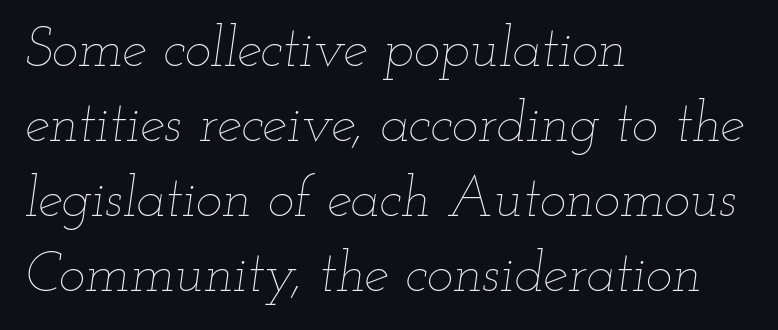
The image shows 56 px thin, wide type, italic (leaning right); set left-aligned, normal line spacing (1.34x), normal letter spacing, not underlined; low stroke contrast and a small x-height.
